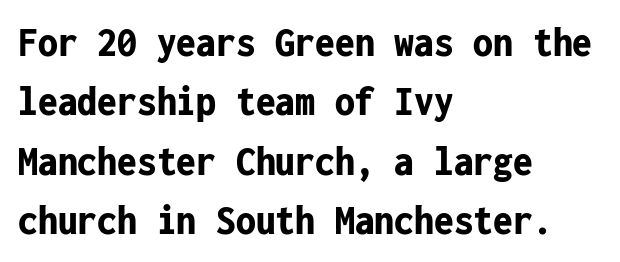
Q: Is the text bold? A: Yes.
Q: Is the text italic (slanted)? A: No, it is upright.
Q: Is the typeface a serif or a sans-serif typeface? A: Sans-serif.
Q: Is the text underlined? A: No.
Q: How is the paragraph aligned? A: Left-aligned.
Q: Is the spacing between letters normal or unusually wide? A: Normal.
Q: Is the spacing between lines tight, normal or loose? A: Normal.
Q: Width (condensed, normal, or wide)? A: Condensed.
Q: Stroke contrast? A: Low.
Q: x-height? A: Medium.
Q: Monospaced? A: Yes.
